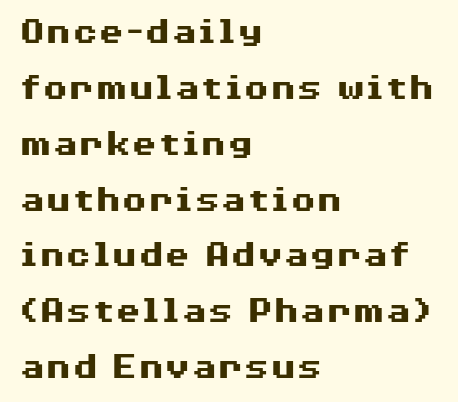
The image shows 38 px heavy, wide sans-serif type, upright; set left-aligned, normal line spacing (1.47x), normal letter spacing, not underlined; medium stroke contrast and a medium x-height.
